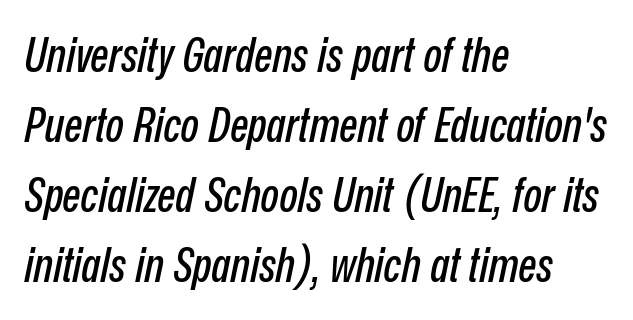
{"italic": "yes", "lean": "right", "slant_degrees": 12, "width": "condensed", "stroke_contrast": "low", "x_height": "medium", "monospaced": "no", "underline": "no", "align": "left", "line_spacing": "normal", "line_spacing_ratio": 1.46, "letter_spacing": "normal", "letter_spacing_em": 0.0, "glyph_px": 48}
